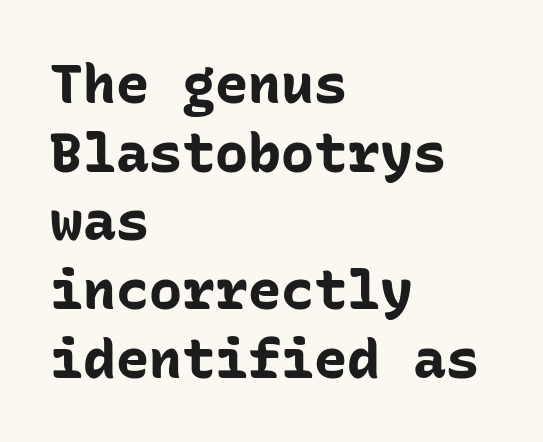
{"serif": "no", "italic": "no", "bold": "yes", "weight": "bold", "width": "normal", "stroke_contrast": "low", "x_height": "medium", "monospaced": "yes", "underline": "no", "align": "left", "line_spacing": "normal", "line_spacing_ratio": 1.25, "letter_spacing": "normal", "letter_spacing_em": 0.0, "glyph_px": 55}
